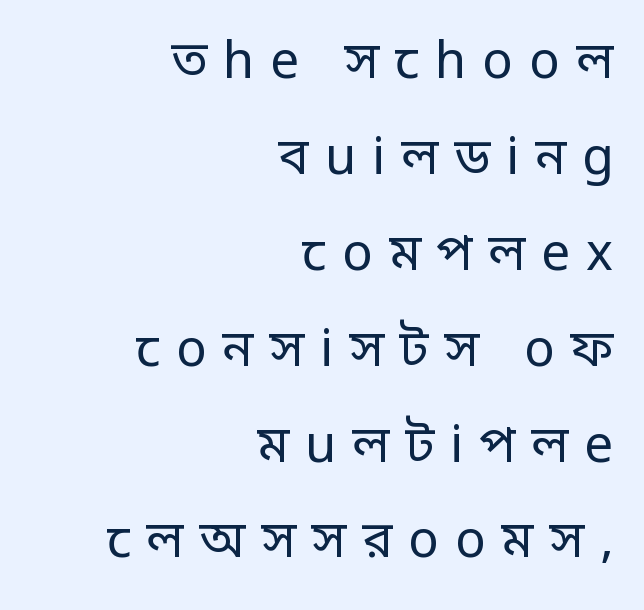
{"serif": "no", "italic": "no", "bold": "no", "weight": "regular", "width": "normal", "stroke_contrast": "low", "x_height": "large", "monospaced": "no", "underline": "no", "align": "right", "line_spacing_ratio": 1.88, "letter_spacing": "wide", "letter_spacing_em": 0.31, "glyph_px": 51}
